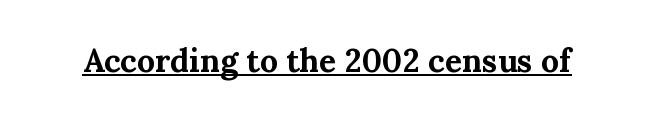
Q: Is the text bold? A: Yes.
Q: Is the text italic (slanted)? A: No, it is upright.
Q: Is the typeface a serif or a sans-serif typeface? A: Serif.
Q: Is the text underlined? A: Yes.
Q: Is the spacing between letters normal or unusually wide? A: Normal.
Q: Width (condensed, normal, or wide)? A: Normal.
Q: Stroke contrast? A: Medium.
Q: x-height? A: Medium.
Q: Monospaced? A: No.
